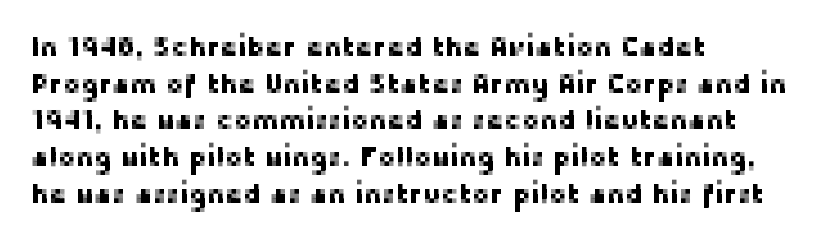
Q: Is the text italic (slanted)? A: No, it is upright.
Q: Is the text underlined? A: No.
Q: How is the paragraph aligned? A: Left-aligned.
Q: Is the spacing between letters normal or unusually wide? A: Normal.
Q: Is the spacing between lines tight, normal or loose? A: Normal.
